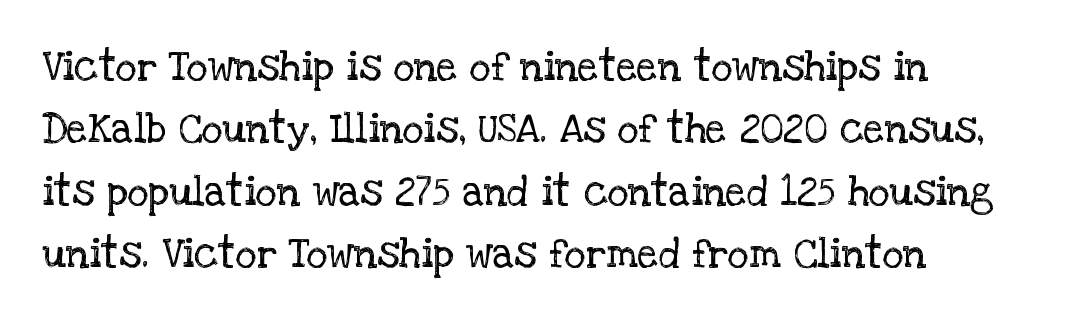
This is roman type, the default non-slanted kind. The type family on display is of the serif kind. The letters look calm and open, with moderate or lighter stems. Proportional: the letters do not fall into vertical columns. A classic flush-left, rag-right setting is used for this passage. Check under the words: just untouched page.
